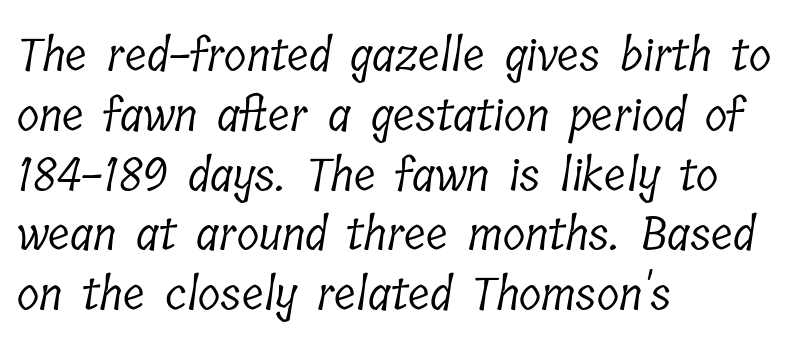
The strip under each line holds only bare page. Alignment: flush left. Stroke thickness stays within the range of a standard reading face or lighter. Each new line begins a customary step beneath the previous one. These lines keep a tight, regular rhythm from letter to letter. Character widths vary here, with narrow letters taking less room than wide ones.
